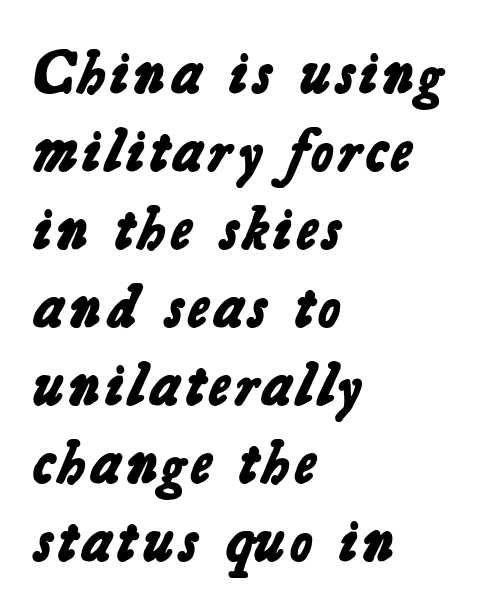
The image shows 61 px bold sans-serif type; set left-aligned, normal line spacing (1.28x), normal letter spacing, not underlined; low stroke contrast and a medium x-height.
